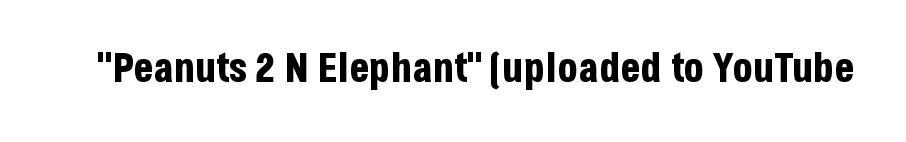
Notice how thick the strokes are: this is what a full bold looks like. The words here are not underlined. The face used here is proportionally spaced, like ordinary book or web type. No feet cap the strokes, marking this as sans-serif type. This sample uses an upright cut, with every glyph sitting square on the baseline.
